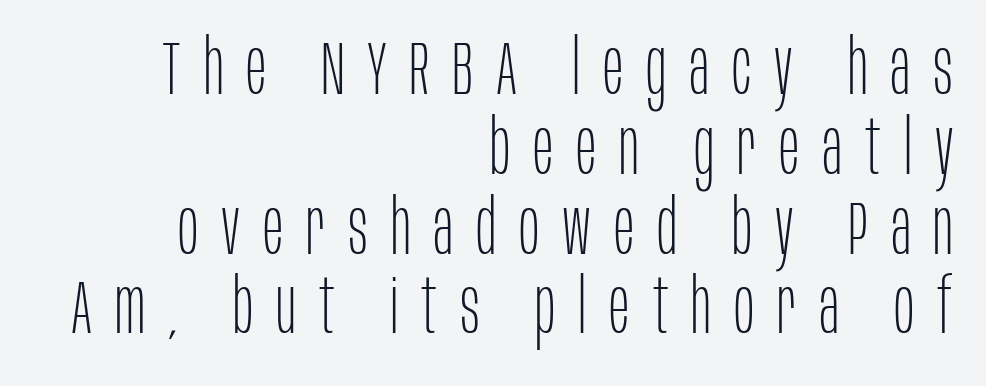
On a weight scale, this lands at 450 or below. What stands out about the letter spacing? Its width — letters are far apart. A typesetter would call this proportional, since set widths differ per character. The space directly below the letters is spotless. The typography opts for an upright posture over an oblique one.
